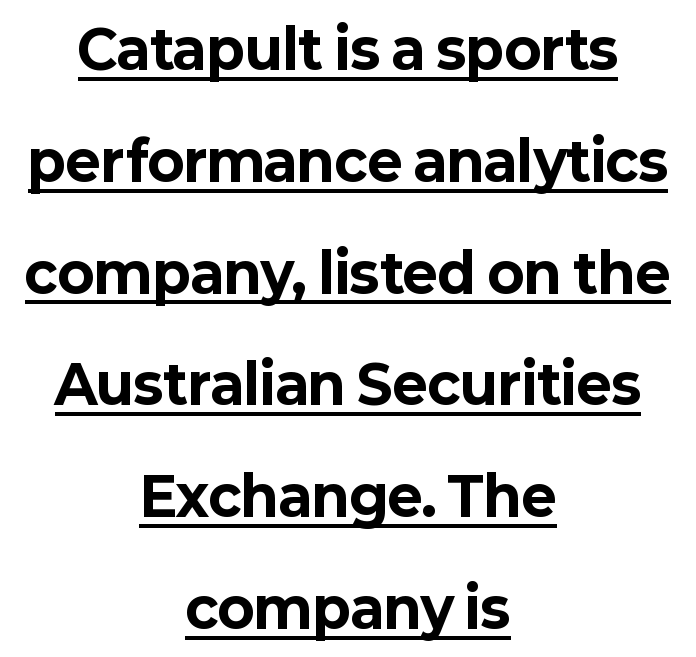
Q: Is the text bold? A: Yes.
Q: Is the text italic (slanted)? A: No, it is upright.
Q: Is the typeface a serif or a sans-serif typeface? A: Sans-serif.
Q: Is the text underlined? A: Yes.
Q: How is the paragraph aligned? A: Centered.
Q: Is the spacing between letters normal or unusually wide? A: Normal.
Q: Is the spacing between lines tight, normal or loose? A: Loose.
Q: Width (condensed, normal, or wide)? A: Normal.
Q: Stroke contrast? A: Low.
Q: x-height? A: Medium.
Q: Monospaced? A: No.
